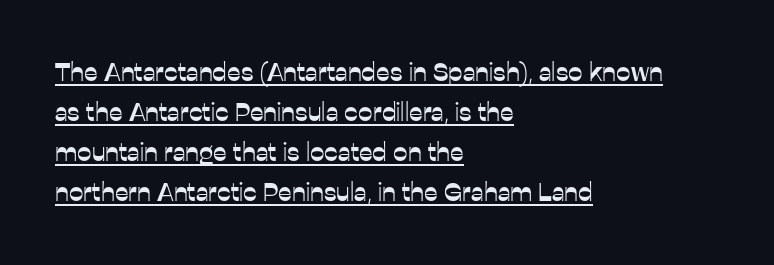
{"italic": "no", "underline": "yes", "align": "left", "line_spacing": "normal", "line_spacing_ratio": 1.54, "letter_spacing": "normal", "letter_spacing_em": 0.0, "glyph_px": 26}
